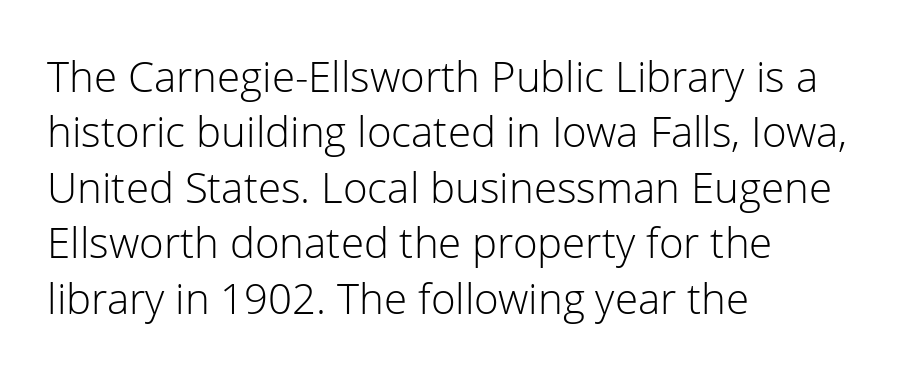
Q: Is the text bold? A: No.
Q: Is the text italic (slanted)? A: No, it is upright.
Q: Is the typeface a serif or a sans-serif typeface? A: Sans-serif.
Q: Is the text underlined? A: No.
Q: How is the paragraph aligned? A: Left-aligned.
Q: Is the spacing between letters normal or unusually wide? A: Normal.
Q: Is the spacing between lines tight, normal or loose? A: Normal.
Q: Width (condensed, normal, or wide)? A: Normal.
Q: Stroke contrast? A: Low.
Q: x-height? A: Medium.
Q: Monospaced? A: No.
